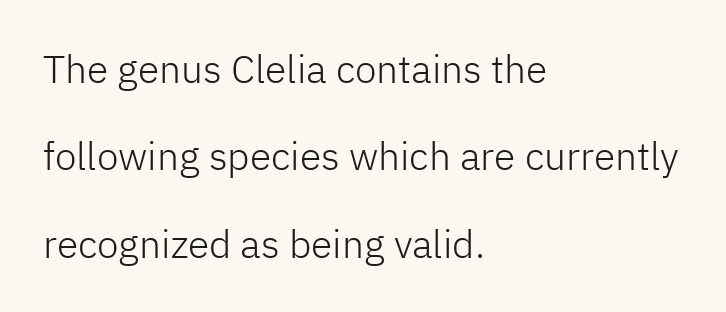
The image shows 39 px light sans-serif type, upright; set left-aligned, loose line spacing (2.24x), normal letter spacing, not underlined; low stroke contrast and a medium x-height.
